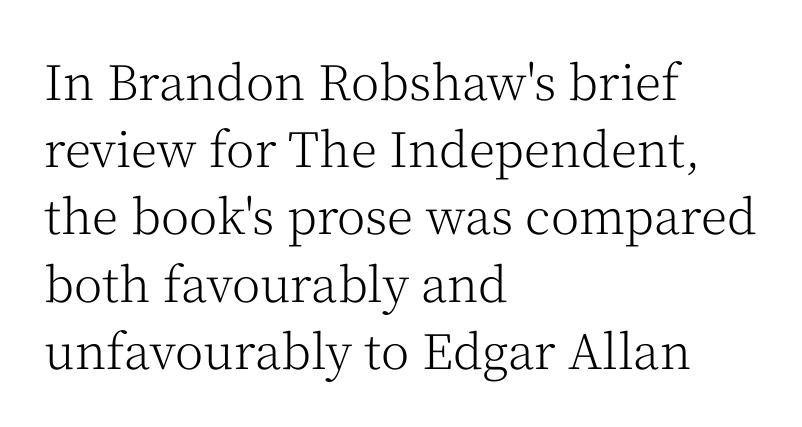
{"serif": "yes", "italic": "no", "bold": "no", "weight": "light", "width": "normal", "stroke_contrast": "medium", "x_height": "medium", "monospaced": "no", "underline": "no", "align": "left", "line_spacing": "normal", "line_spacing_ratio": 1.4, "letter_spacing": "normal", "letter_spacing_em": 0.0, "glyph_px": 48}
